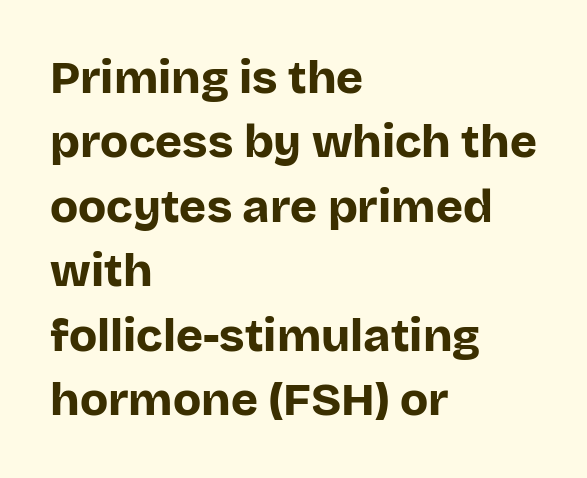
Q: Is the text bold? A: Yes.
Q: Is the text italic (slanted)? A: No, it is upright.
Q: Is the typeface a serif or a sans-serif typeface? A: Sans-serif.
Q: Is the text underlined? A: No.
Q: How is the paragraph aligned? A: Left-aligned.
Q: Is the spacing between letters normal or unusually wide? A: Normal.
Q: Is the spacing between lines tight, normal or loose? A: Normal.
Q: Width (condensed, normal, or wide)? A: Normal.
Q: Stroke contrast? A: Low.
Q: x-height? A: Large.
Q: Monospaced? A: No.
